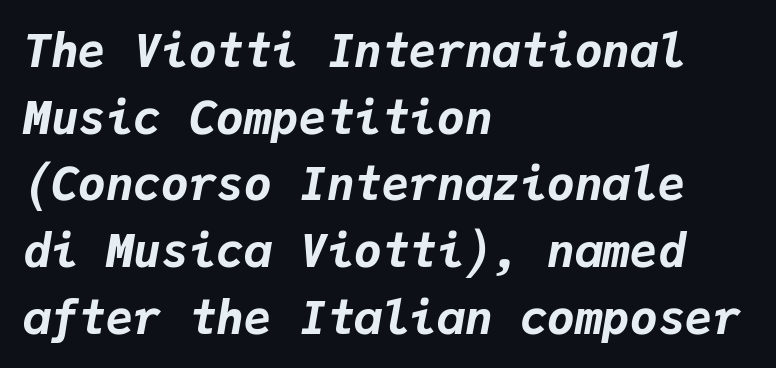
The image shows 46 px bold type, italic (leaning right), monospaced; set left-aligned, normal line spacing (1.45x), normal letter spacing, not underlined; low stroke contrast and a medium x-height.
